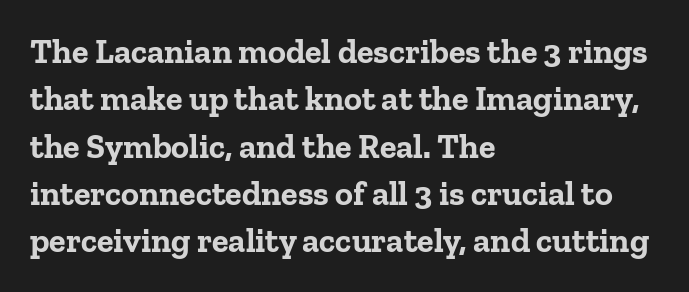
Q: Is the text bold? A: Yes.
Q: Is the text italic (slanted)? A: No, it is upright.
Q: Is the typeface a serif or a sans-serif typeface? A: Serif.
Q: Is the text underlined? A: No.
Q: How is the paragraph aligned? A: Left-aligned.
Q: Is the spacing between letters normal or unusually wide? A: Normal.
Q: Is the spacing between lines tight, normal or loose? A: Normal.
Q: Width (condensed, normal, or wide)? A: Normal.
Q: Stroke contrast? A: Low.
Q: x-height? A: Medium.
Q: Monospaced? A: No.
